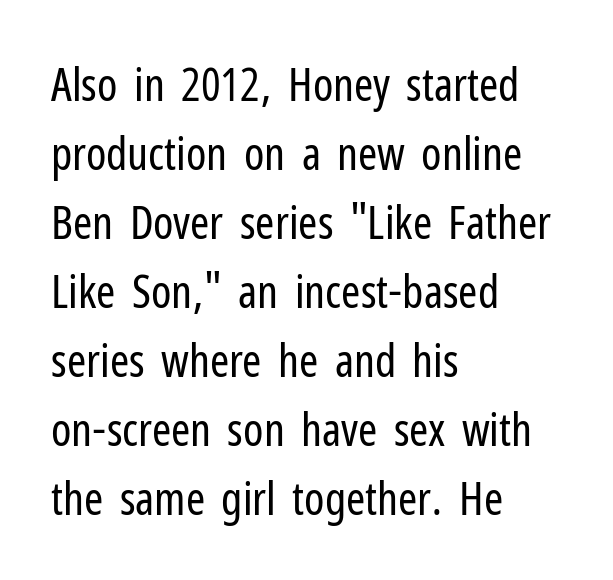
Q: Is the text bold? A: No.
Q: Is the text italic (slanted)? A: No, it is upright.
Q: Is the typeface a serif or a sans-serif typeface? A: Sans-serif.
Q: Is the text underlined? A: No.
Q: How is the paragraph aligned? A: Left-aligned.
Q: Is the spacing between letters normal or unusually wide? A: Normal.
Q: Is the spacing between lines tight, normal or loose? A: Normal.
Q: Width (condensed, normal, or wide)? A: Condensed.
Q: Stroke contrast? A: Low.
Q: x-height? A: Medium.
Q: Monospaced? A: No.
